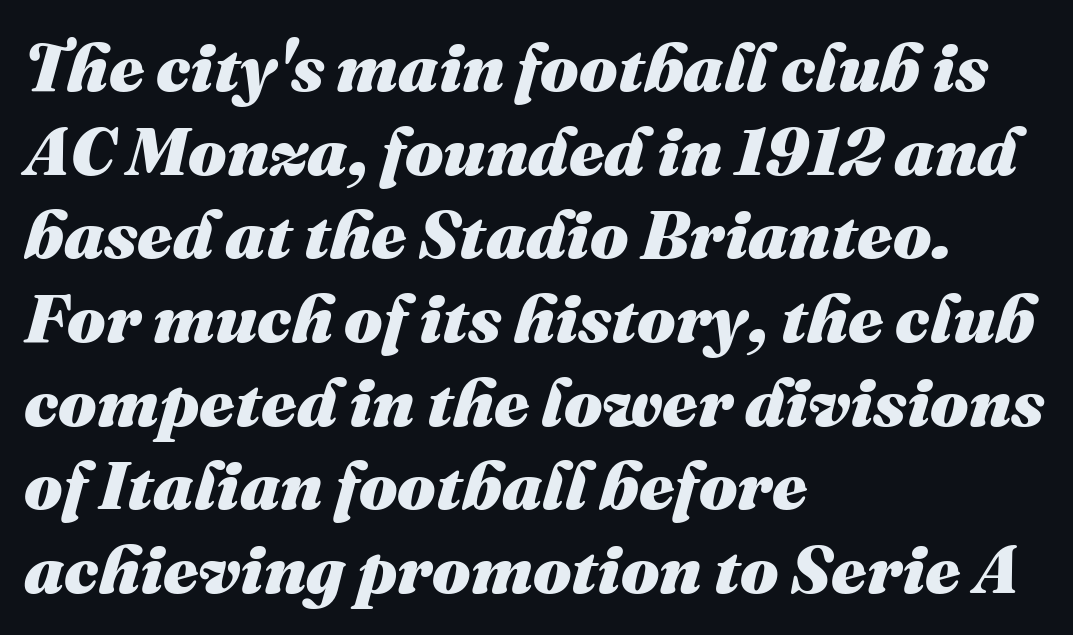
The image shows 68 px heavy type, italic (leaning right); set left-aligned, line spacing 1.23x, normal letter spacing, not underlined; medium stroke contrast and a medium x-height.
